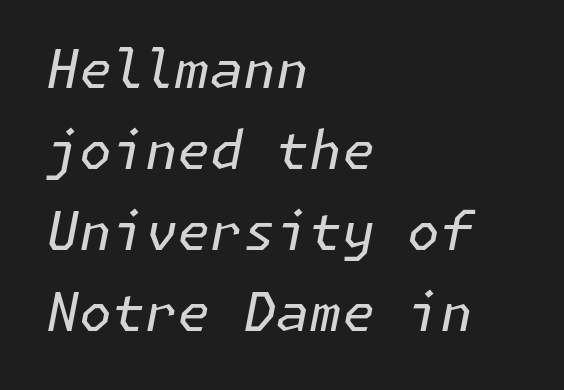
{"italic": "yes", "lean": "right", "slant_degrees": 11, "bold": "no", "weight": "regular", "width": "normal", "stroke_contrast": "low", "x_height": "medium", "underline": "no", "align": "left", "line_spacing": "normal", "line_spacing_ratio": 1.53, "letter_spacing": "normal", "letter_spacing_em": 0.0, "glyph_px": 53}
